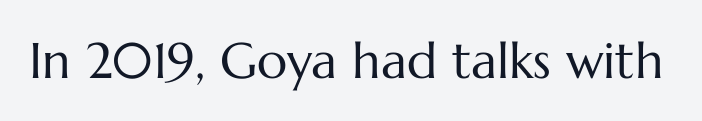
Weight: in the light-to-regular range. Quick note: not italic, upright. How are the letters spaced? Ordinarily, with no added tracking. Each letter keeps its own natural width here, so spacing adapts to shape.
